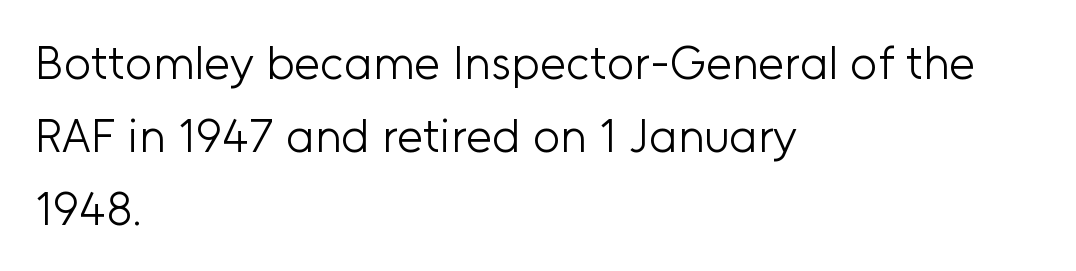
{"serif": "no", "italic": "no", "bold": "no", "weight": "light", "width": "normal", "stroke_contrast": "low", "x_height": "medium", "monospaced": "no", "underline": "no", "align": "left", "line_spacing": "normal", "line_spacing_ratio": 1.55, "letter_spacing": "normal", "letter_spacing_em": 0.0, "glyph_px": 47}
